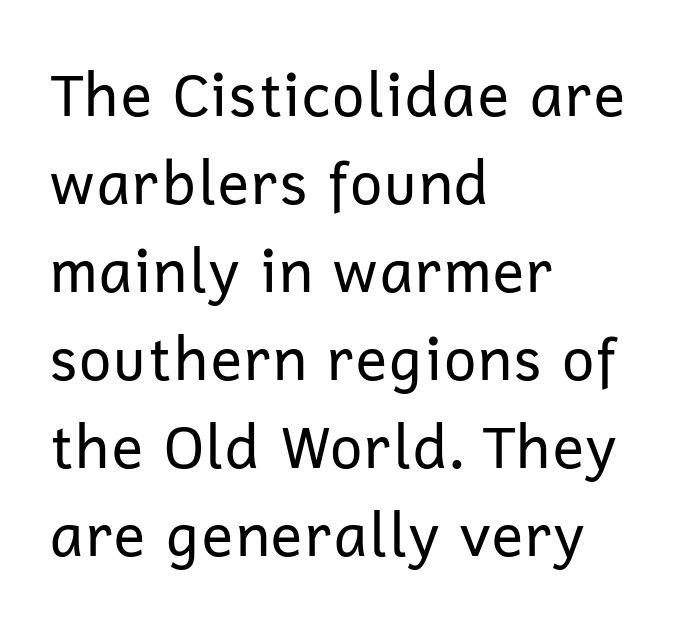
The image shows 59 px regular-weight sans-serif type, upright; set left-aligned, normal line spacing (1.49x), normal letter spacing, not underlined; low stroke contrast and a medium x-height.
